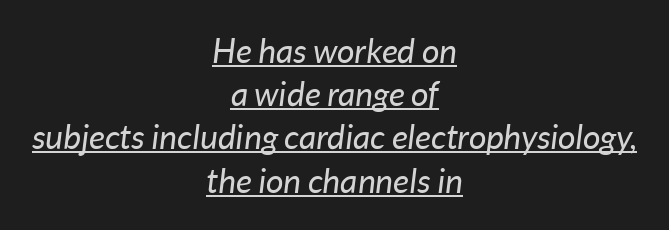
Underline: present. Italic: yes, the glyphs are oblique. The lines are quadded center. In terms of letterspacing, this is plain default setting.
